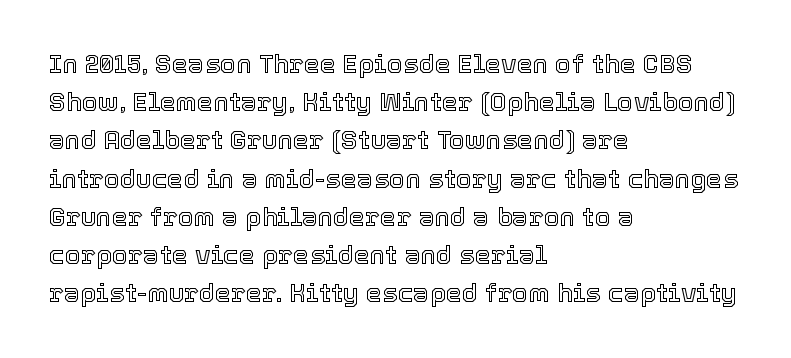
The image shows 26 px text type, upright; set left-aligned, normal line spacing (1.47x), normal letter spacing, not underlined.
